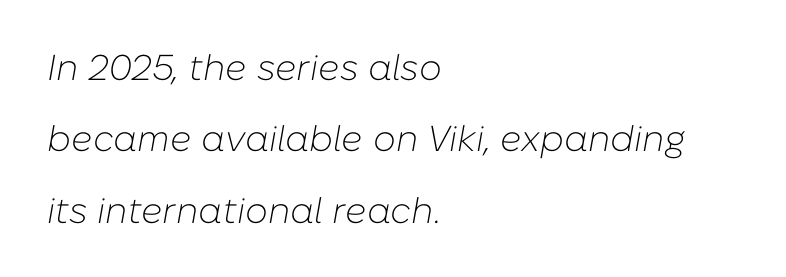
The strip under each line holds only bare page. Default kerning and tracking; the words read as compact shapes. Layout note: lines flush left. The letterforms sit at book weight or below. A typesetter would call this proportional, since set widths differ per character. How would I describe the line gaps? Wide and relaxed.
